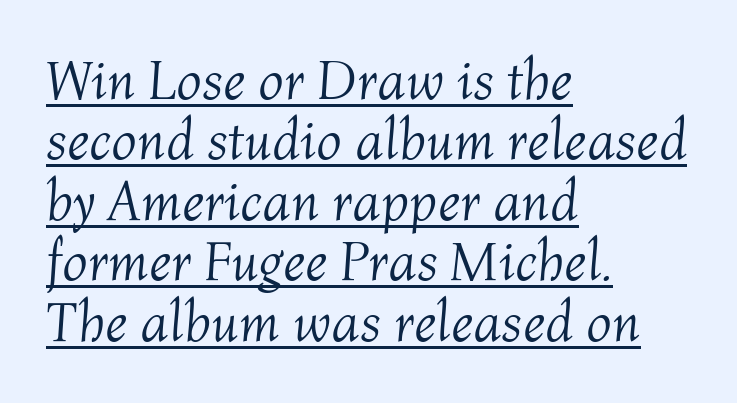
Tracking here is standard; glyphs follow each other at the usual distance. Spacing verdict: proportional, widths tailored to each character. Quick note: underline on. When letters slant like this, we call the style italic.
